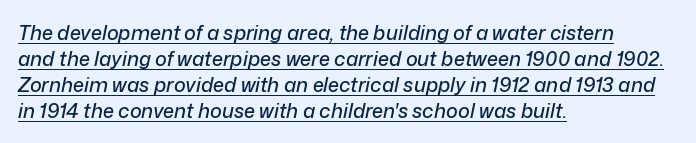
Q: Is the text italic (slanted)? A: Yes, it leans right by about 12 degrees.
Q: Is the text underlined? A: Yes.
Q: How is the paragraph aligned? A: Left-aligned.
Q: Is the spacing between letters normal or unusually wide? A: Normal.
Q: Is the spacing between lines tight, normal or loose? A: Normal.
